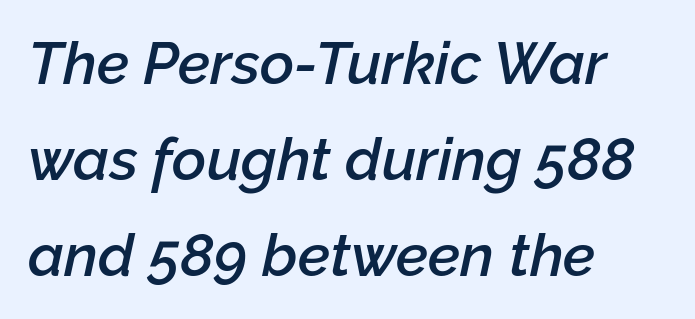
{"italic": "yes", "lean": "right", "slant_degrees": 12, "bold": "semi", "weight": "semibold", "width": "normal", "stroke_contrast": "low", "x_height": "medium", "monospaced": "no", "underline": "no", "align": "left", "line_spacing": "normal", "line_spacing_ratio": 1.63, "letter_spacing": "normal", "letter_spacing_em": 0.0, "glyph_px": 59}
